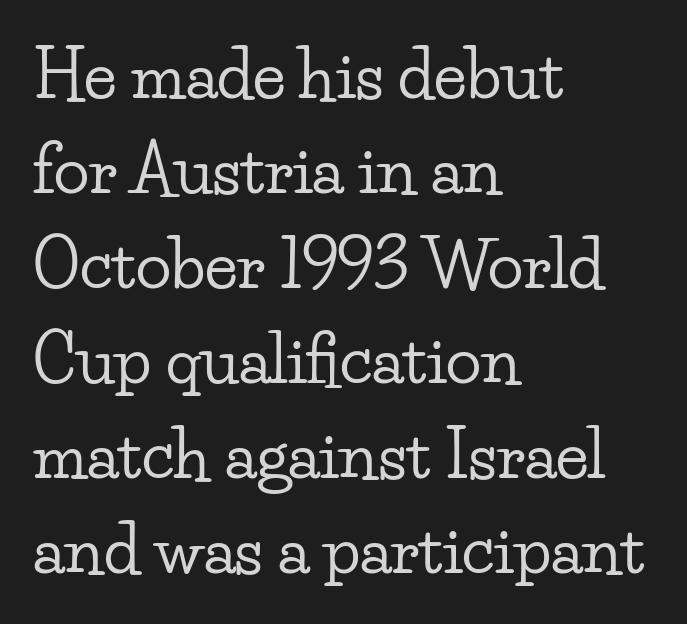
{"serif": "yes", "italic": "no", "width": "wide", "stroke_contrast": "low", "x_height": "small", "monospaced": "no", "underline": "no", "align": "left", "line_spacing": "normal", "line_spacing_ratio": 1.44, "letter_spacing": "normal", "letter_spacing_em": 0.0, "glyph_px": 66}
